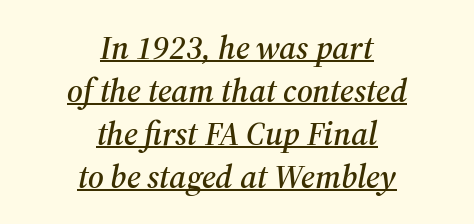
Q: Is the text italic (slanted)? A: Yes, it leans right by about 12 degrees.
Q: Is the typeface a serif or a sans-serif typeface? A: Serif.
Q: Is the text underlined? A: Yes.
Q: How is the paragraph aligned? A: Centered.
Q: Is the spacing between letters normal or unusually wide? A: Normal.
Q: Is the spacing between lines tight, normal or loose? A: Normal.
Q: Width (condensed, normal, or wide)? A: Normal.
Q: Stroke contrast? A: Medium.
Q: x-height? A: Medium.
Q: Monospaced? A: No.
